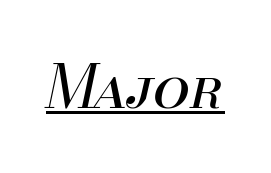
The image shows 59 px regular-weight type, italic (leaning right); set normal letter spacing, underlined; medium stroke contrast and a small x-height.
